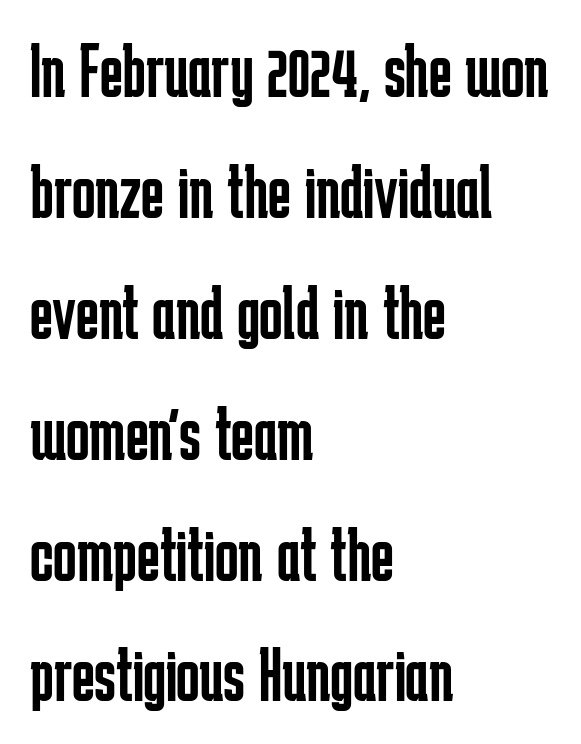
Lines of text with bare space underneath. On a weight scale, this lands at 450 or below. Tracking value appears to be zero — textbook default spacing. The rendering shows plain stroke endings on the letterforms — a sans-serif design. Summary of vertical rhythm: regular, with standard interline spacing.
